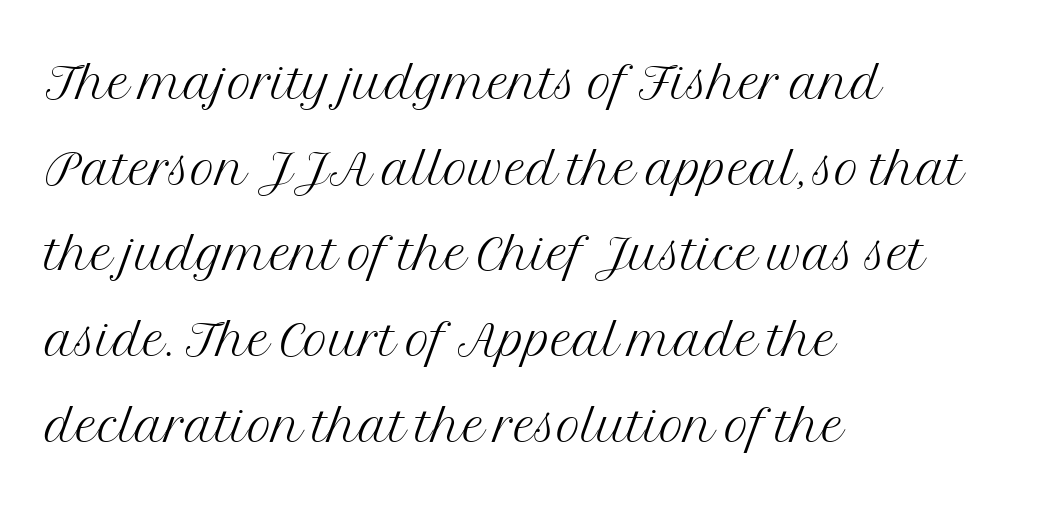
Q: Is the text bold? A: No.
Q: Is the text italic (slanted)? A: Yes.
Q: Is the typeface a serif or a sans-serif typeface? A: Serif.
Q: Is the text underlined? A: No.
Q: How is the paragraph aligned? A: Left-aligned.
Q: Is the spacing between letters normal or unusually wide? A: Normal.
Q: Is the spacing between lines tight, normal or loose? A: Normal.
Q: Width (condensed, normal, or wide)? A: Normal.
Q: Stroke contrast? A: Medium.
Q: x-height? A: Medium.
Q: Monospaced? A: No.
